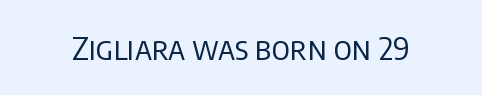
I'd call this a sans setting — the letters go barefoot. How are the letters spaced? Ordinarily, with no added tracking. The typography opts for an upright posture over an oblique one. Any mark beneath the type? The region is blank. The rendering uses natural spacing where letterforms have individual widths. Heaviness? Minimal to ordinary, like unemphasized prose.
